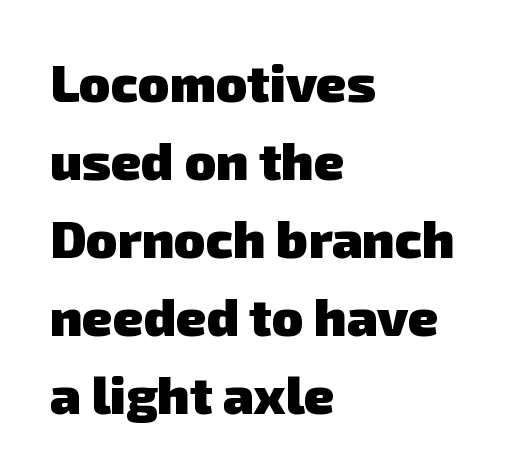
Quick note: underline off. A student would call this left alignment; a typographer would say flush left, rag right. Type style note: lacks serifs. Honestly, the letter spacing is just normal — you wouldn't notice it. Character widths vary here, with narrow letters taking less room than wide ones.
